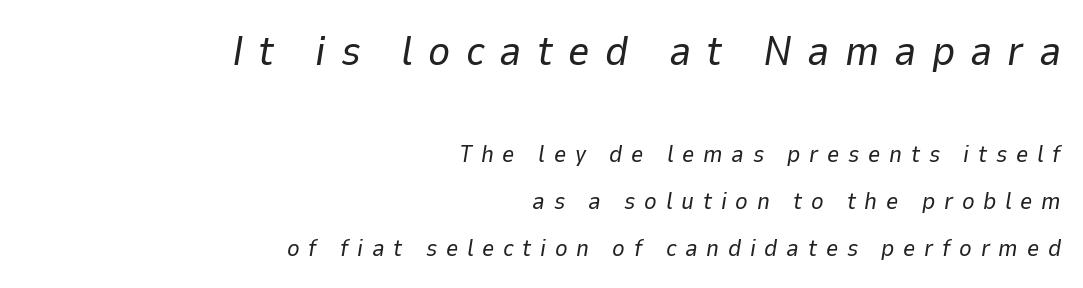
The image shows 42 px regular-weight type, italic (leaning right); set right-aligned, loose line spacing (1.95x), unusually wide letter spacing (+0.36 em), not underlined; the first (top) block is 1.75x larger; low stroke contrast and a medium x-height.
